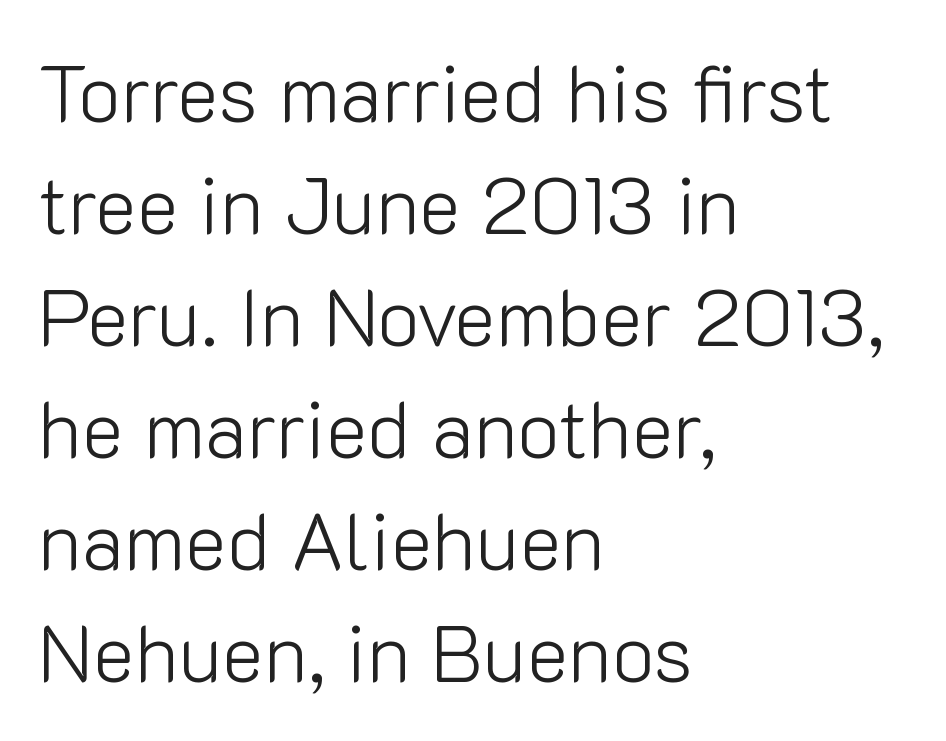
Stems here are at most as thick as an everyday book face. A sans-serif font was chosen for this passage. If you drew a line through each stem, it would be perfectly vertical. Leading: standard. The letters advance in unequal steps, a hallmark of proportional type. All the whitespace from short lines collects on the right.
